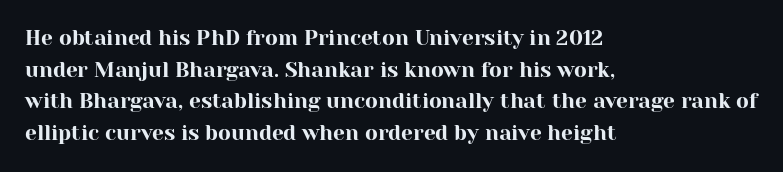
Q: Is the text italic (slanted)? A: No, it is upright.
Q: Is the text underlined? A: No.
Q: How is the paragraph aligned? A: Left-aligned.
Q: Is the spacing between letters normal or unusually wide? A: Normal.
Q: Is the spacing between lines tight, normal or loose? A: Normal.
